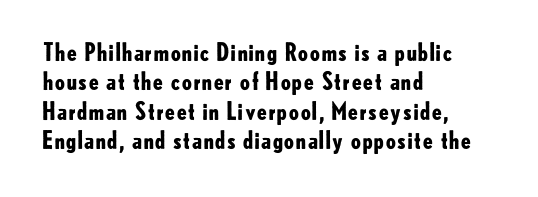
{"italic": "no", "bold": "yes", "underline": "no", "align": "left", "line_spacing_ratio": 1.22, "letter_spacing": "normal", "letter_spacing_em": 0.0, "glyph_px": 24}
